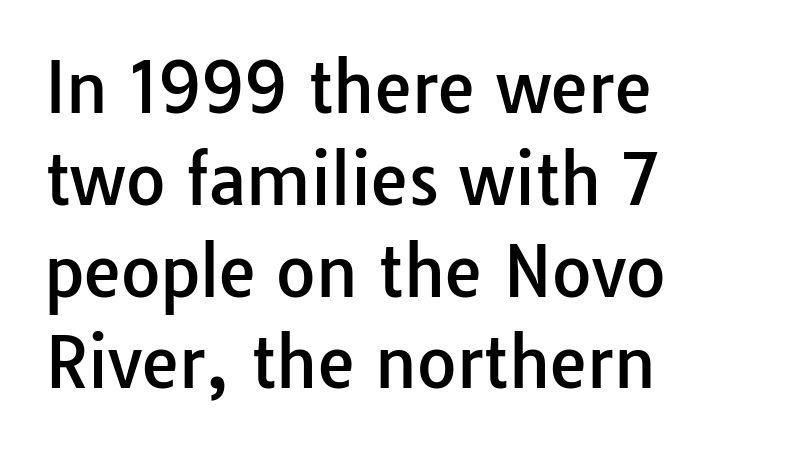
Q: Is the text italic (slanted)? A: No, it is upright.
Q: Is the typeface a serif or a sans-serif typeface? A: Sans-serif.
Q: Is the text underlined? A: No.
Q: How is the paragraph aligned? A: Left-aligned.
Q: Is the spacing between letters normal or unusually wide? A: Normal.
Q: Is the spacing between lines tight, normal or loose? A: Normal.
Q: Width (condensed, normal, or wide)? A: Normal.
Q: Stroke contrast? A: Low.
Q: x-height? A: Medium.
Q: Monospaced? A: No.
